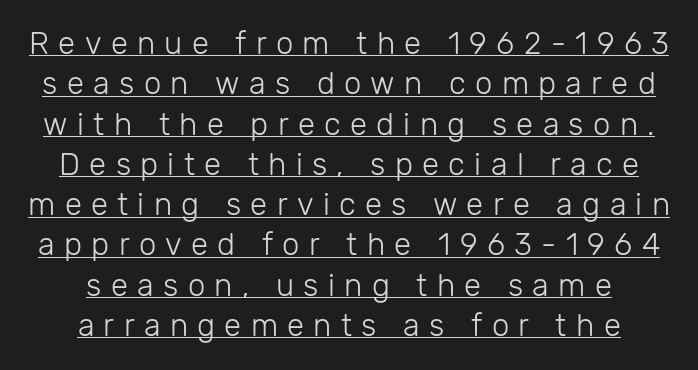
The image shows 31 px light sans-serif type, upright; set centered, normal line spacing (1.3x), unusually wide letter spacing (+0.3 em), underlined; low stroke contrast and a medium x-height.
